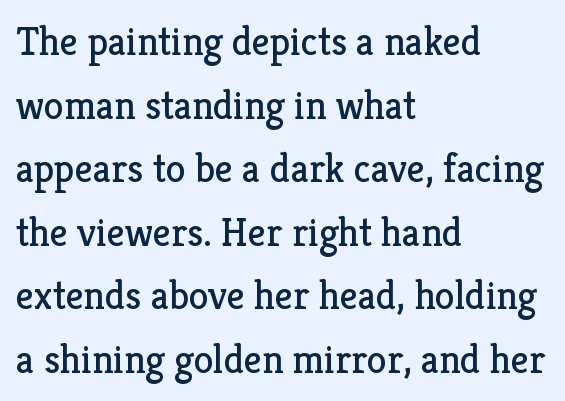
The characters are drawn with everyday or finer stroke widths. Honestly, the row spacing looks completely unremarkable. Is this a fixed-width face? No — the glyphs have proportional, varying widths. The tracking reads as untouched default to a designer's eye. The text was rendered using a seriffed face with decorative stroke endings. Every character sits straight up, as roman type does.
